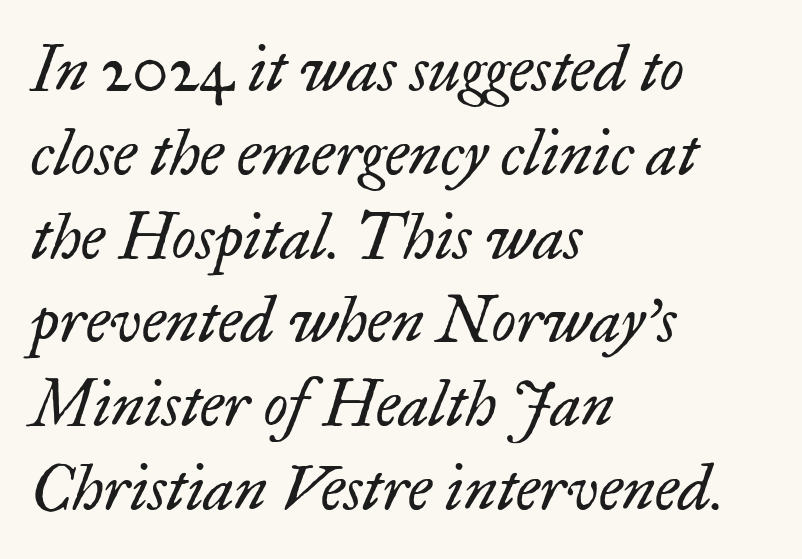
The image shows 63 px regular-weight serif type, italic (leaning right); set left-aligned, normal line spacing (1.33x), normal letter spacing, not underlined; low stroke contrast and a small x-height.
